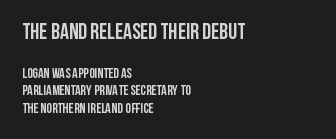
{"italic": "no", "bold": "yes", "underline": "no", "align": "left", "line_spacing_ratio": 1.24, "letter_spacing": "normal", "letter_spacing_em": 0.0, "larger_block": "first", "size_ratio": 1.57, "glyph_px": 22}
